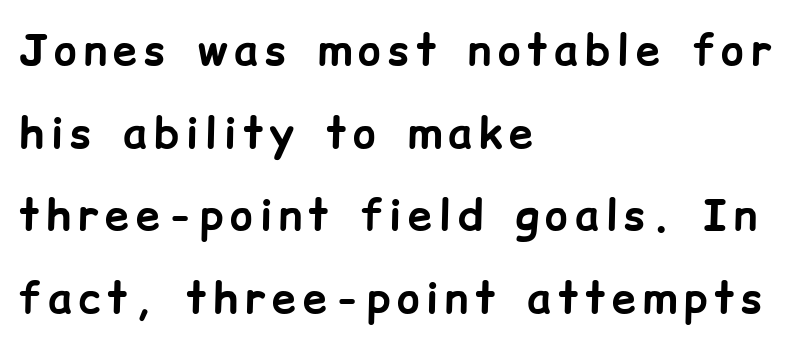
The paragraph shown leans on its left margin. One glance says open: line gaps are wider than usual. Its strokes are broad and dark, the hallmark of bold type. The rendering uses natural spacing where letterforms have individual widths.
